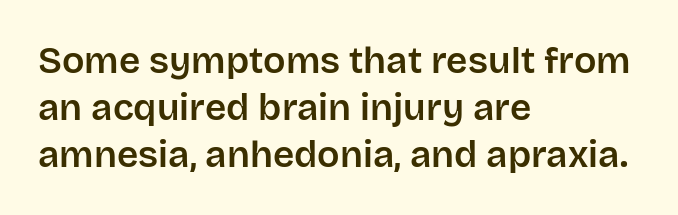
Looks like regular typesetting: each glyph gets only the width it needs. Leading matches the norm, producing a regular column. Where is the straight margin? On the left. Unmarked baselines from the first word to the last.
